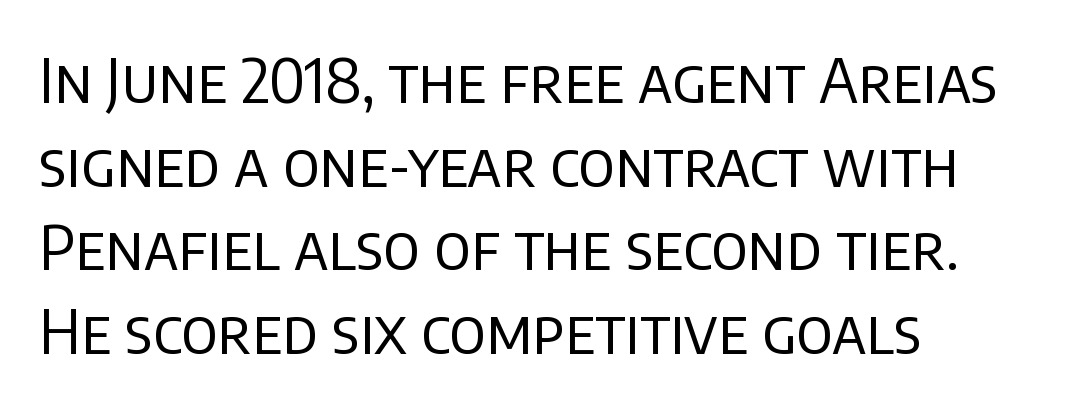
The image shows 62 px regular-weight sans-serif type, upright; set left-aligned, normal line spacing (1.35x), normal letter spacing, not underlined; low stroke contrast and a large x-height.
